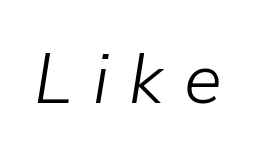
Q: Is the text bold? A: No.
Q: Is the text italic (slanted)? A: Yes, it leans right by about 9 degrees.
Q: Is the text underlined? A: No.
Q: Is the spacing between letters normal or unusually wide? A: Unusually wide.
Q: Width (condensed, normal, or wide)? A: Normal.
Q: Stroke contrast? A: Low.
Q: x-height? A: Medium.
Q: Monospaced? A: No.
